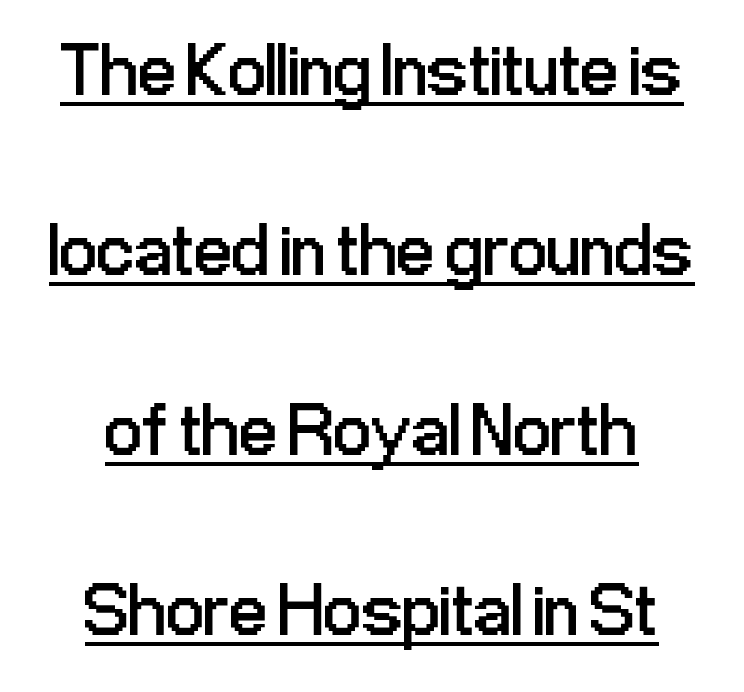
The glyphs in this specimen are sans serif. The line-height multiplier appears high, well above default. Italic? Not at all — the glyphs are vertical. Check the space under the baseline: a stroke is drawn there. No extra ink here — the face is not bold. Compared with typical body copy, the letter spacing here is the same.
